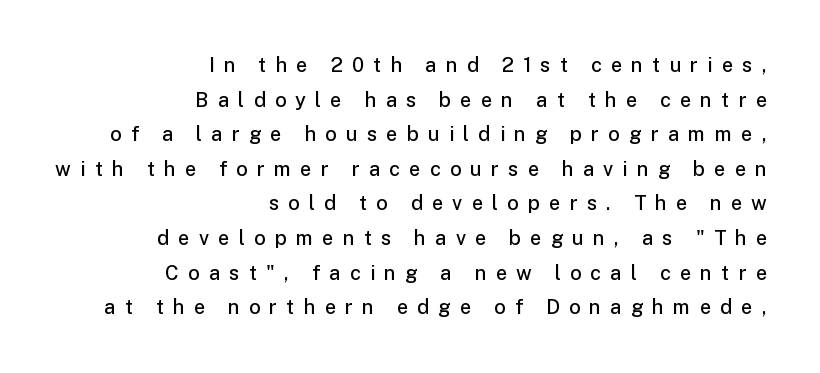
Q: Is the text bold? A: Semi-bold.
Q: Is the text italic (slanted)? A: No, it is upright.
Q: Is the text underlined? A: No.
Q: How is the paragraph aligned? A: Right-aligned.
Q: Is the spacing between letters normal or unusually wide? A: Unusually wide.
